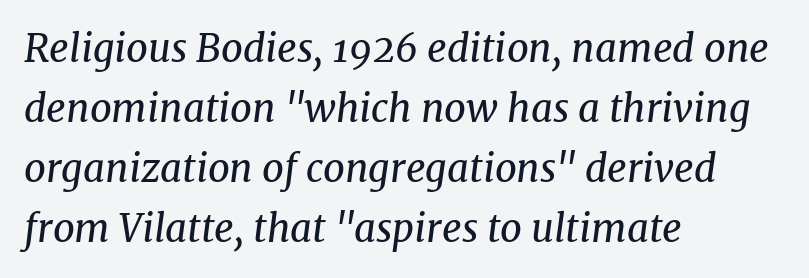
Regarding leading, the lines here are spaced in the standard way. Summary of weight: not heavy and not bold. Visually the block forms a straight wall on the left and a jagged coastline on the right. Serifs: yes, visible at the terminals of the letterforms. No extra tracking has been applied to these lines.
